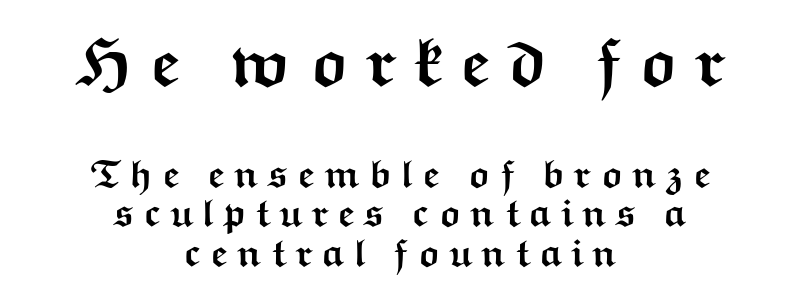
{"serif": "no", "italic": "no", "bold": "yes", "weight": "semibold", "width": "wide", "stroke_contrast": "medium", "x_height": "medium", "monospaced": "no", "underline": "no", "align": "center", "line_spacing": "tight", "line_spacing_ratio": 1.01, "letter_spacing": "wide", "letter_spacing_em": 0.22, "larger_block": "first", "size_ratio": 1.77, "glyph_px": 69}
